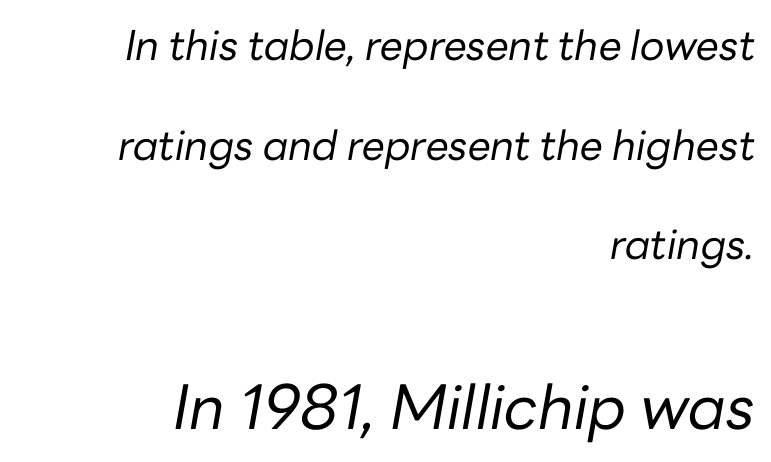
Q: Is the text bold? A: No.
Q: Is the text italic (slanted)? A: Yes, it leans right by about 10 degrees.
Q: Is the text underlined? A: No.
Q: How is the paragraph aligned? A: Right-aligned.
Q: Is the spacing between letters normal or unusually wide? A: Normal.
Q: Is the spacing between lines tight, normal or loose? A: Loose.
Q: Which block of text is set in a larger size, the first (top) or the second (bottom)? A: The second (bottom) one.
Q: Width (condensed, normal, or wide)? A: Normal.
Q: Stroke contrast? A: Low.
Q: x-height? A: Medium.
Q: Monospaced? A: No.
